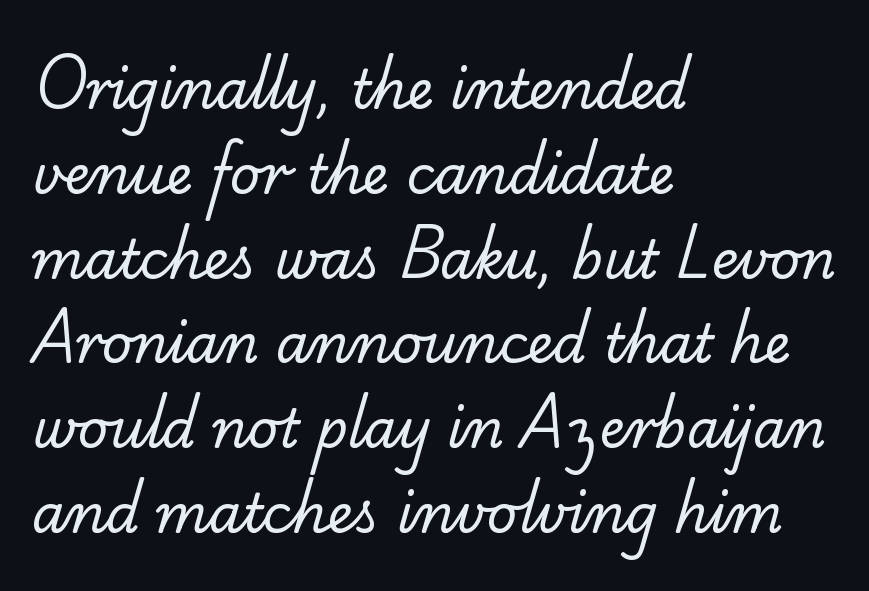
The image shows 53 px regular-weight type; set left-aligned, normal line spacing (1.6x), normal letter spacing, not underlined; low stroke contrast and a small x-height.
